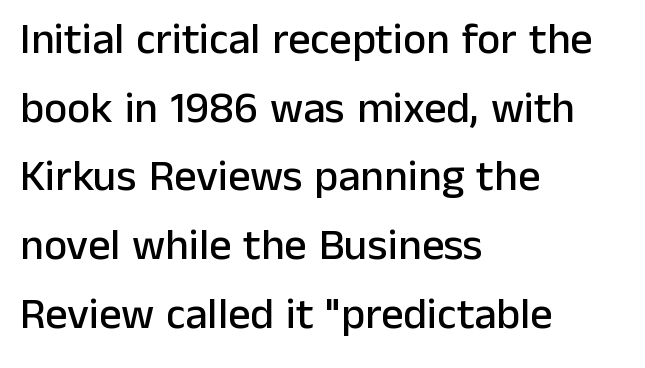
Q: Is the text italic (slanted)? A: No, it is upright.
Q: Is the typeface a serif or a sans-serif typeface? A: Sans-serif.
Q: Is the text underlined? A: No.
Q: How is the paragraph aligned? A: Left-aligned.
Q: Is the spacing between letters normal or unusually wide? A: Normal.
Q: Is the spacing between lines tight, normal or loose? A: Normal.
Q: Width (condensed, normal, or wide)? A: Normal.
Q: Stroke contrast? A: Low.
Q: x-height? A: Medium.
Q: Monospaced? A: No.
